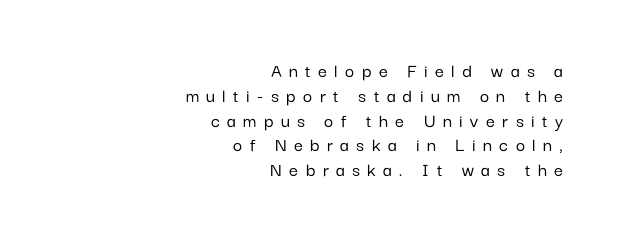
The image shows 20 px text type, upright; set right-aligned, line spacing 1.24x, unusually wide letter spacing (+0.37 em), not underlined.
